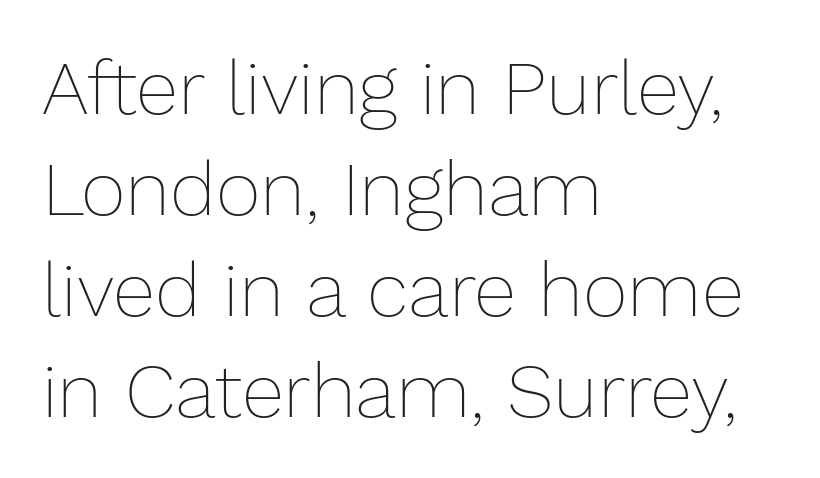
Q: Is the text bold? A: No.
Q: Is the text italic (slanted)? A: No, it is upright.
Q: Is the text underlined? A: No.
Q: How is the paragraph aligned? A: Left-aligned.
Q: Is the spacing between letters normal or unusually wide? A: Normal.
Q: Is the spacing between lines tight, normal or loose? A: Normal.
Q: Width (condensed, normal, or wide)? A: Normal.
Q: Stroke contrast? A: Low.
Q: x-height? A: Medium.
Q: Monospaced? A: No.
